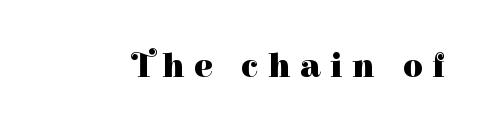
The image shows 34 px heavy serif type, upright; set unusually wide letter spacing (+0.3 em), not underlined; high stroke contrast and a medium x-height.
